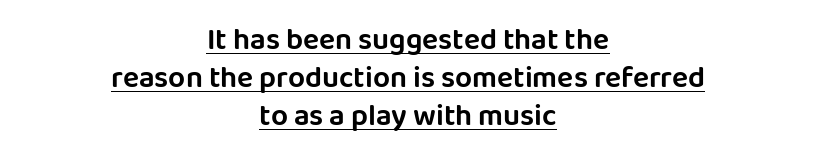
The image shows 30 px sans-serif type, upright; set centered, normal line spacing (1.27x), normal letter spacing, underlined; low stroke contrast and a large x-height.
